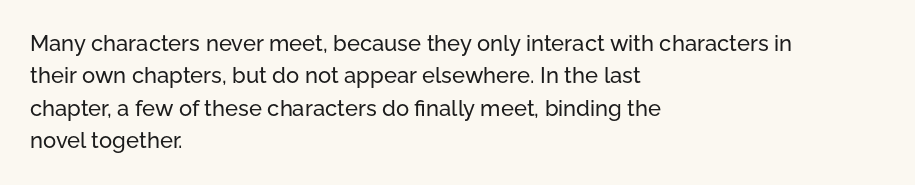
{"italic": "no", "underline": "no", "align": "left", "line_spacing": "normal", "line_spacing_ratio": 1.47, "letter_spacing": "normal", "letter_spacing_em": 0.0, "glyph_px": 22}
